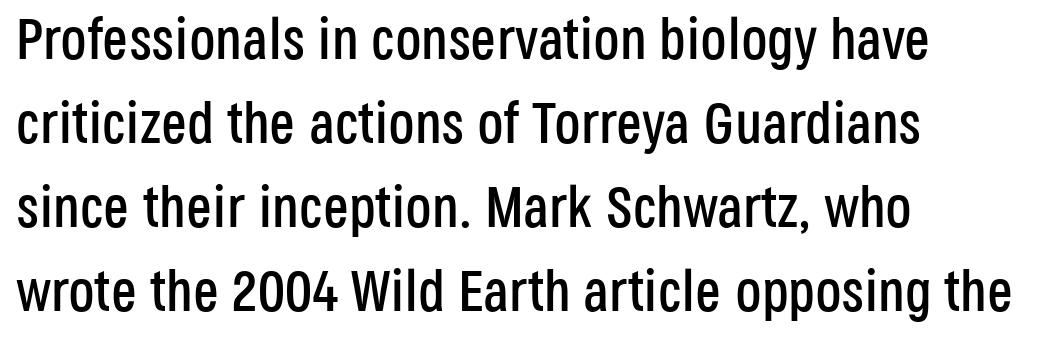
Q: Is the text italic (slanted)? A: No, it is upright.
Q: Is the typeface a serif or a sans-serif typeface? A: Sans-serif.
Q: Is the text underlined? A: No.
Q: How is the paragraph aligned? A: Left-aligned.
Q: Is the spacing between letters normal or unusually wide? A: Normal.
Q: Is the spacing between lines tight, normal or loose? A: Normal.
Q: Width (condensed, normal, or wide)? A: Condensed.
Q: Stroke contrast? A: Low.
Q: x-height? A: Large.
Q: Monospaced? A: No.
